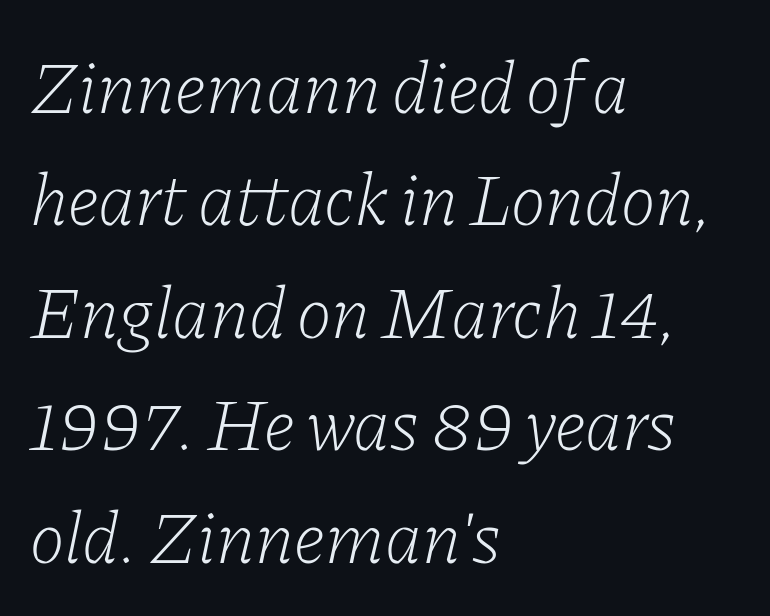
{"serif": "yes", "italic": "yes", "lean": "right", "slant_degrees": 11, "bold": "no", "weight": "light", "width": "normal", "stroke_contrast": "low", "x_height": "medium", "monospaced": "no", "underline": "no", "align": "left", "line_spacing": "normal", "line_spacing_ratio": 1.52, "letter_spacing": "normal", "letter_spacing_em": 0.0, "glyph_px": 74}
